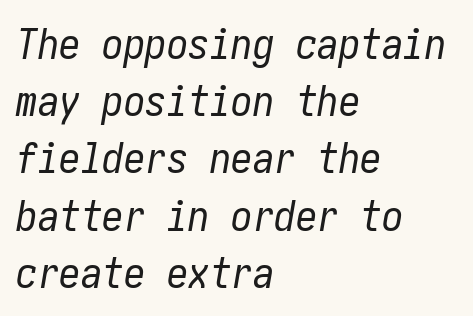
On a weight scale, this lands at 450 or below. The passage shown has conventional tracking throughout. The rendering applies a slant to the glyphs. Only glyphs here, with clear space below each row. Typeset ragged right — the left edge is the straight one. Evenly set lines give the paragraph a standard silhouette.
